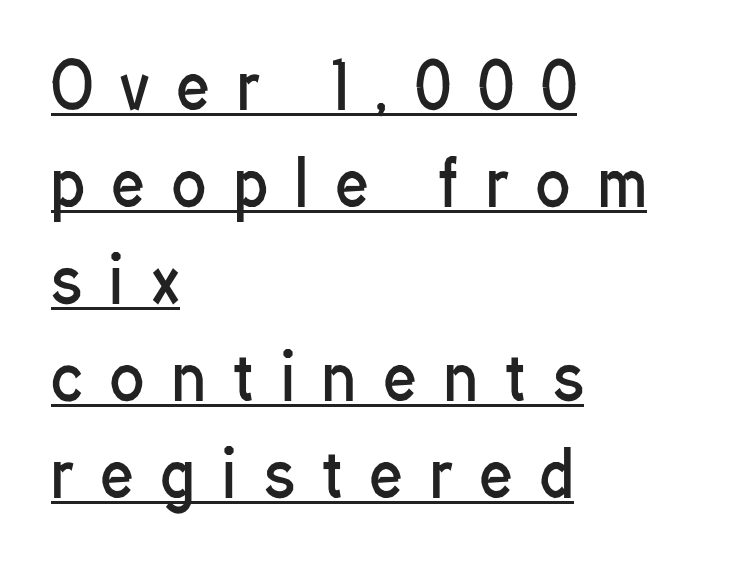
{"serif": "no", "italic": "no", "bold": "no", "weight": "regular", "width": "condensed", "stroke_contrast": "low", "x_height": "medium", "monospaced": "no", "underline": "yes", "align": "left", "line_spacing": "normal", "line_spacing_ratio": 1.54, "letter_spacing": "wide", "letter_spacing_em": 0.44, "glyph_px": 63}
